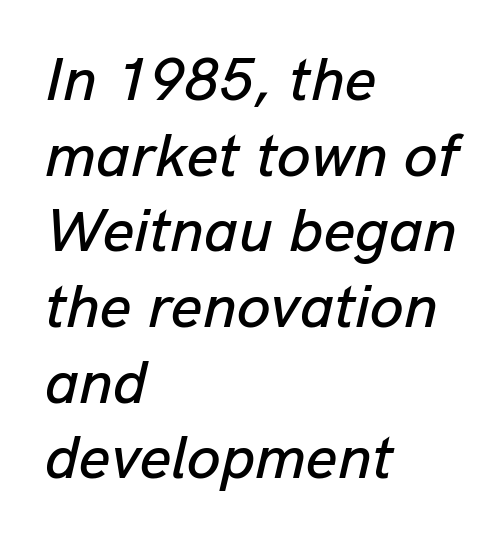
{"italic": "yes", "lean": "right", "slant_degrees": 13, "width": "normal", "stroke_contrast": "low", "x_height": "medium", "monospaced": "no", "underline": "no", "align": "left", "line_spacing_ratio": 1.24, "letter_spacing": "normal", "letter_spacing_em": 0.0, "glyph_px": 61}
